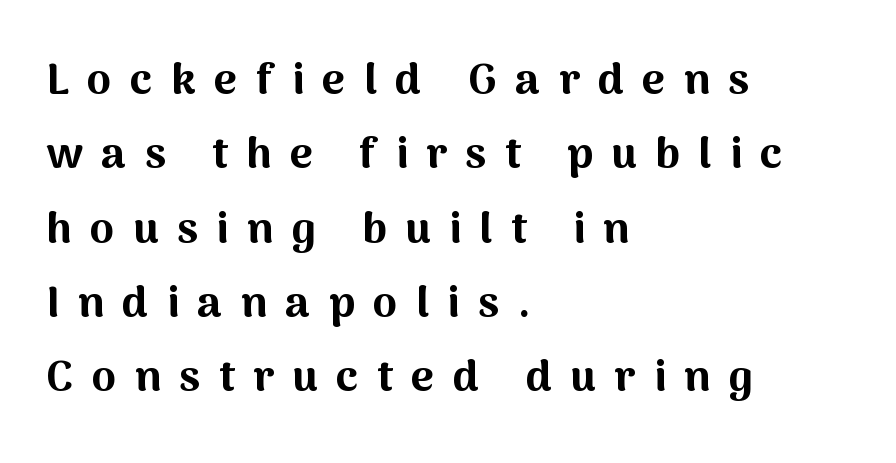
The image shows 44 px bold sans-serif type, upright; set left-aligned, normal line spacing (1.69x), unusually wide letter spacing (+0.42 em), not underlined; medium stroke contrast and a medium x-height.
